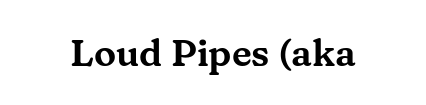
There is no visible air inserted between adjacent glyphs. This sample uses an upright cut, with every glyph sitting square on the baseline. Does the type have serifs? Yes, each stem ends in a small foot. Note the varied advance widths — an 'i' is clearly narrower than an 'm'. Type without underlining.
